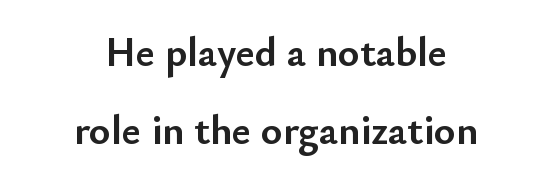
The image shows 41 px semibold sans-serif type, upright; set centered, loose line spacing (1.9x), normal letter spacing, not underlined; low stroke contrast and a small x-height.
